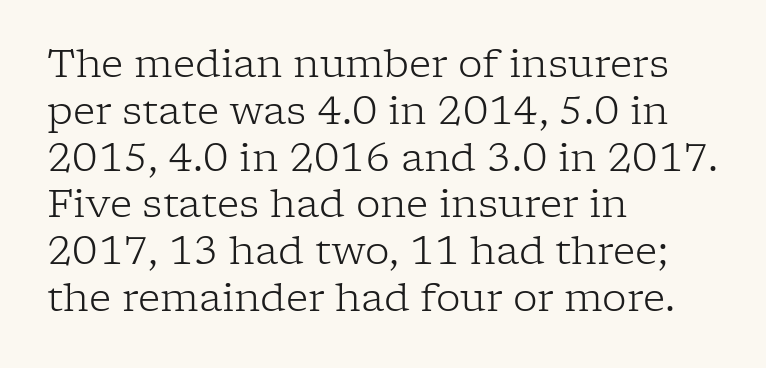
Is the letter spacing exaggerated? No — it looks like the ordinary default. Descender tails drop into unmarked territory. Posture: straight, roman, zero tilt. Which margin do the lines hug? The left one — the right edge is uneven. The face used here is proportionally spaced, like ordinary book or web type. Weight class: somewhere from thin through regular.
